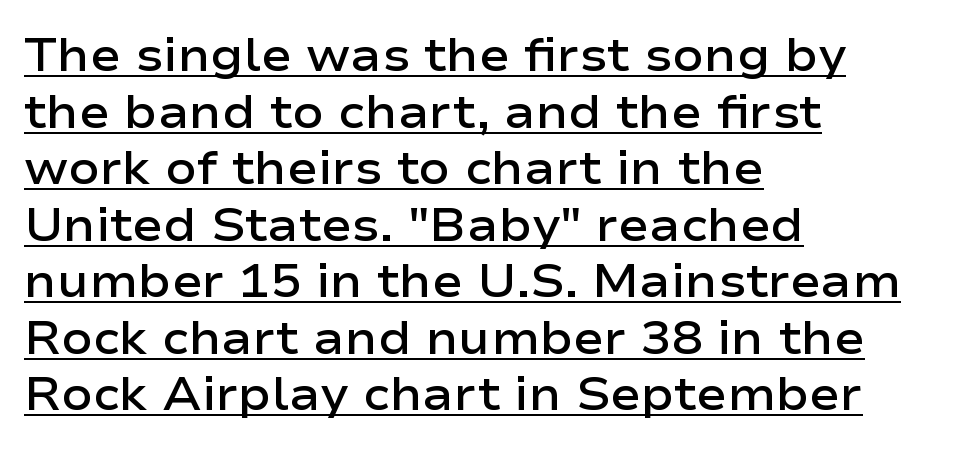
The image shows 46 px semibold, wide sans-serif type, upright; set left-aligned, line spacing 1.23x, normal letter spacing, underlined; low stroke contrast and a medium x-height.
